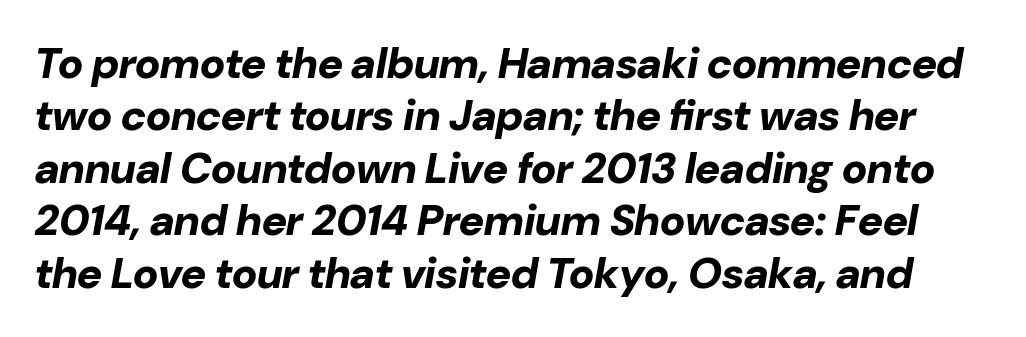
Q: Is the text bold? A: Yes.
Q: Is the text italic (slanted)? A: Yes, it leans right by about 10 degrees.
Q: Is the text underlined? A: No.
Q: Is the spacing between letters normal or unusually wide? A: Normal.
Q: Width (condensed, normal, or wide)? A: Normal.
Q: Stroke contrast? A: Low.
Q: x-height? A: Medium.
Q: Monospaced? A: No.
